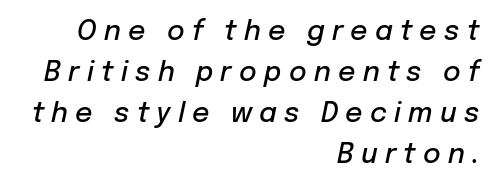
The image shows 27 px text type, italic (leaning right); set right-aligned, normal line spacing (1.52x), unusually wide letter spacing (+0.27 em), not underlined.
